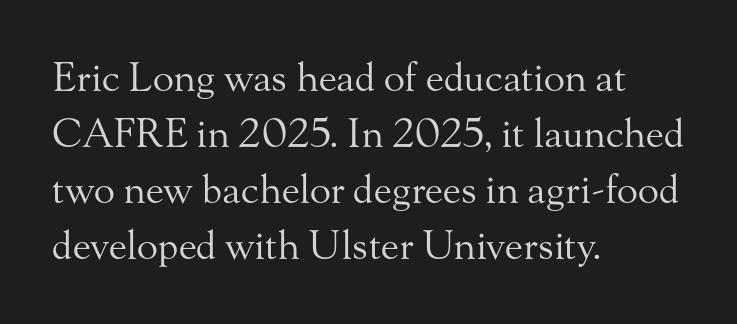
One-word summary of the alignment: left. The passage shown is typed in a proportional face where columns would drift. Tracking value appears to be zero — textbook default spacing. Weight: in the light-to-regular range. The axis of the letterforms is exactly vertical.
